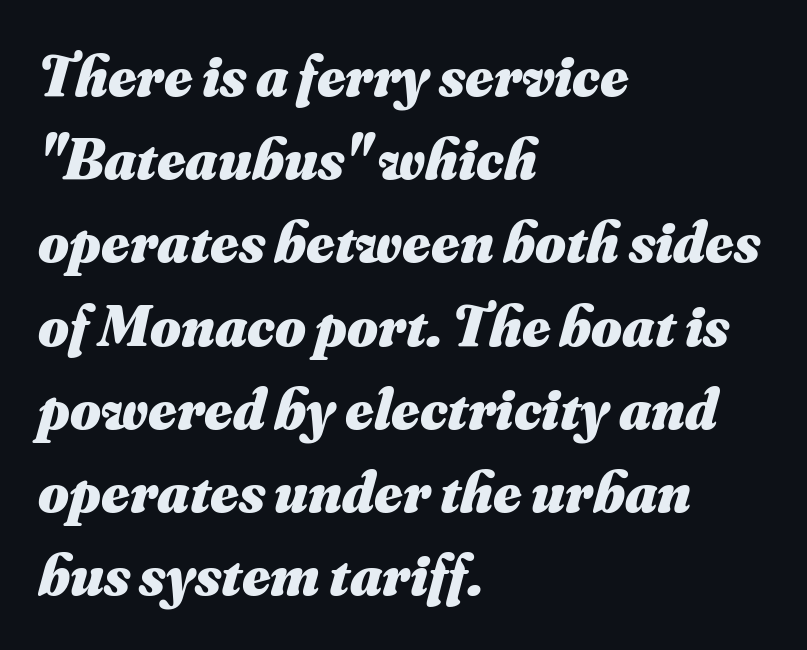
{"italic": "yes", "lean": "right", "slant_degrees": 16, "bold": "yes", "weight": "heavy", "width": "normal", "stroke_contrast": "medium", "x_height": "small", "monospaced": "no", "underline": "no", "align": "left", "line_spacing": "normal", "line_spacing_ratio": 1.41, "letter_spacing": "normal", "letter_spacing_em": 0.0, "glyph_px": 59}
